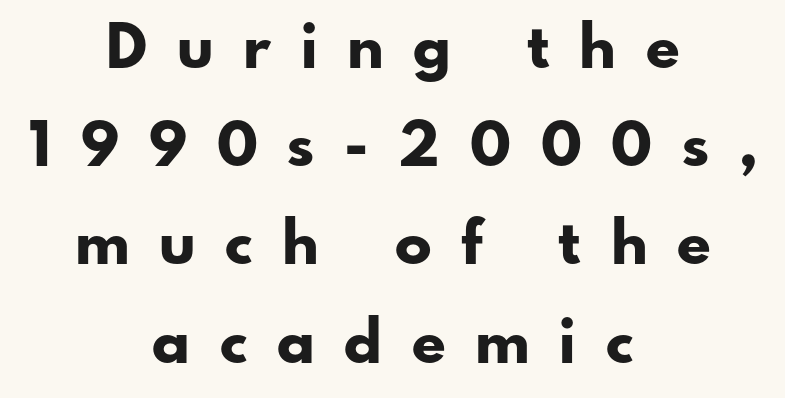
Q: Is the text bold? A: Yes.
Q: Is the text italic (slanted)? A: No, it is upright.
Q: Is the typeface a serif or a sans-serif typeface? A: Sans-serif.
Q: Is the text underlined? A: No.
Q: How is the paragraph aligned? A: Centered.
Q: Is the spacing between letters normal or unusually wide? A: Unusually wide.
Q: Is the spacing between lines tight, normal or loose? A: Normal.
Q: Width (condensed, normal, or wide)? A: Normal.
Q: Stroke contrast? A: Low.
Q: x-height? A: Small.
Q: Monospaced? A: No.
